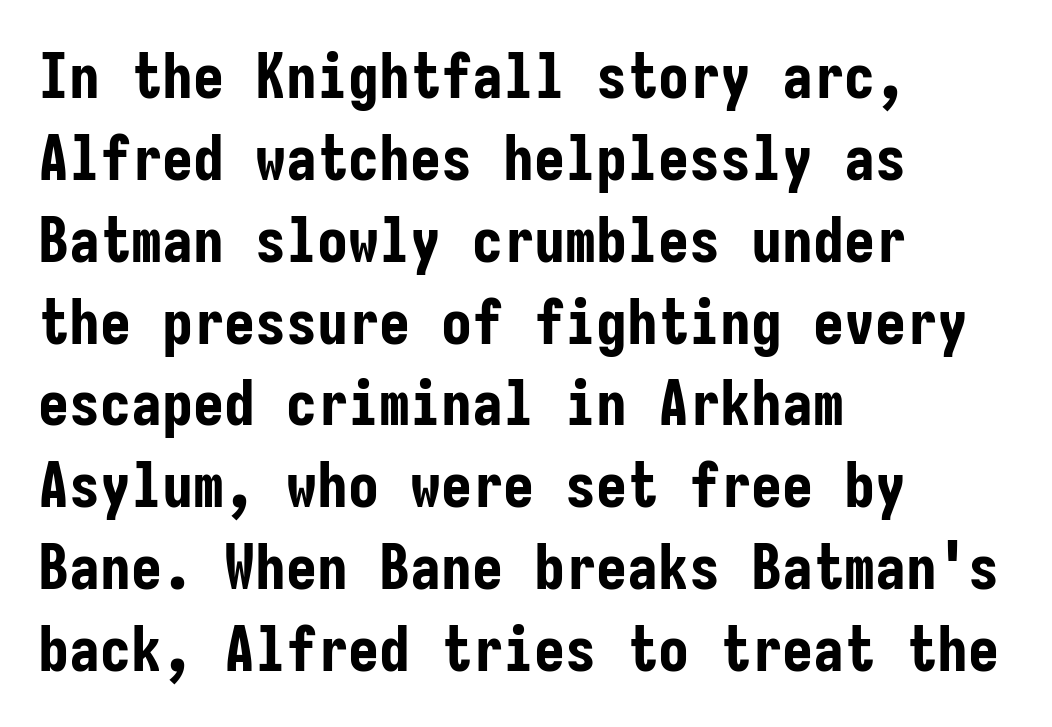
Q: Is the text bold? A: Yes.
Q: Is the text italic (slanted)? A: No, it is upright.
Q: Is the typeface a serif or a sans-serif typeface? A: Sans-serif.
Q: Is the text underlined? A: No.
Q: How is the paragraph aligned? A: Left-aligned.
Q: Is the spacing between letters normal or unusually wide? A: Normal.
Q: Is the spacing between lines tight, normal or loose? A: Normal.
Q: Width (condensed, normal, or wide)? A: Condensed.
Q: Stroke contrast? A: Low.
Q: x-height? A: Medium.
Q: Monospaced? A: Yes.
